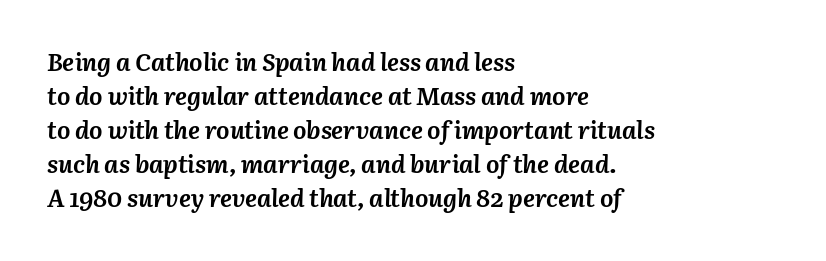
Strokes here are thick enough to call this a true bold. In CSS terms this would be text-align: left. Baseline-to-baseline distance is the conventional proportion of letter height. Is the type slanted? Yes — the strokes lean at a clear angle. Underlining? Definitely not there. Tracking here is standard; glyphs follow each other at the usual distance.
